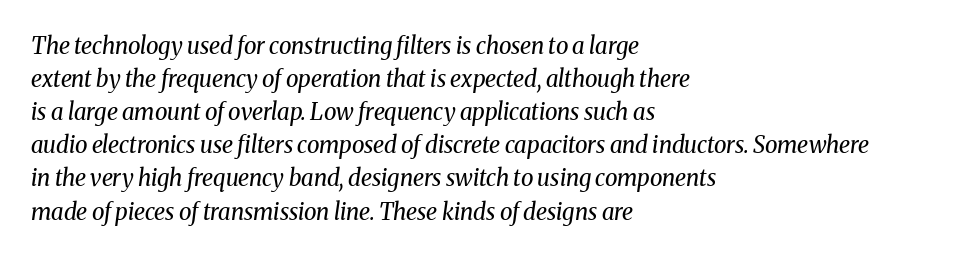
The image shows 23 px text type, italic (leaning right); set left-aligned, normal line spacing (1.44x), normal letter spacing, not underlined.
